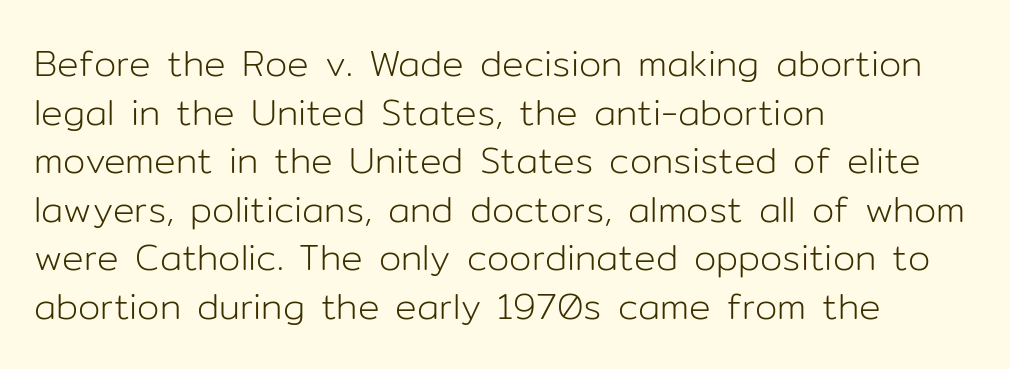
Each new line begins a customary step beneath the previous one. Character widths vary here, with narrow letters taking less room than wide ones. Glyph-to-glyph distance matches everyday printed text. The rendering anchors every line to the left-hand side.
